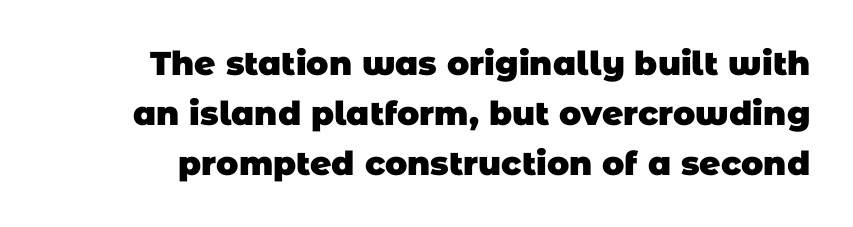
Regarding leading, the lines here are spaced in the standard way. Quick note: underline off. Observe the ordinary spacing: letters are neighbours, not strangers. The letters are bold, with thick, heavy strokes.
